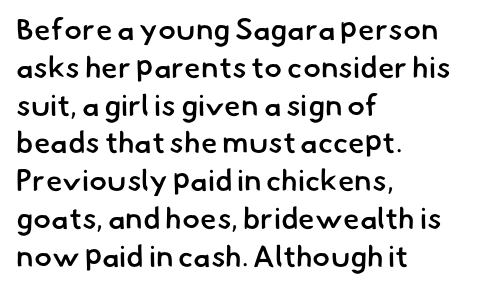
This rendering employs a face without finishing strokes, i.e., a sans-serif. Layout note: lines flush left. The letters sit at their default tracking, neither squeezed nor spread. The space between consecutive lines is moderate.
